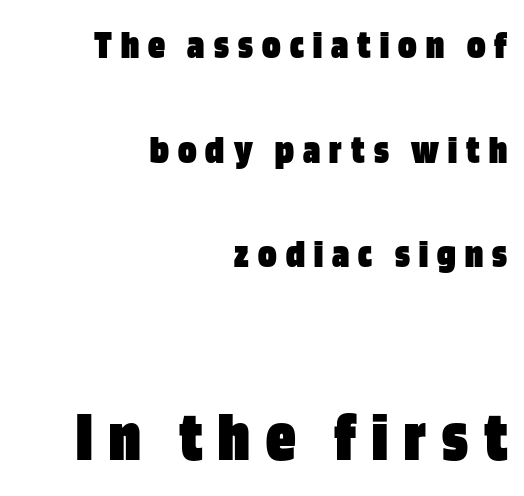
A full-strength bold gives these letters their thick strokes. Check where the strokes stop: nothing finishes them off — pure sans. The typesetter chose a ragged-left arrangement here. Unmarked baselines from the first word to the last. Is there any slant? The stems are plumb. Display-style spreading of the glyphs; the letterfit is very open.
